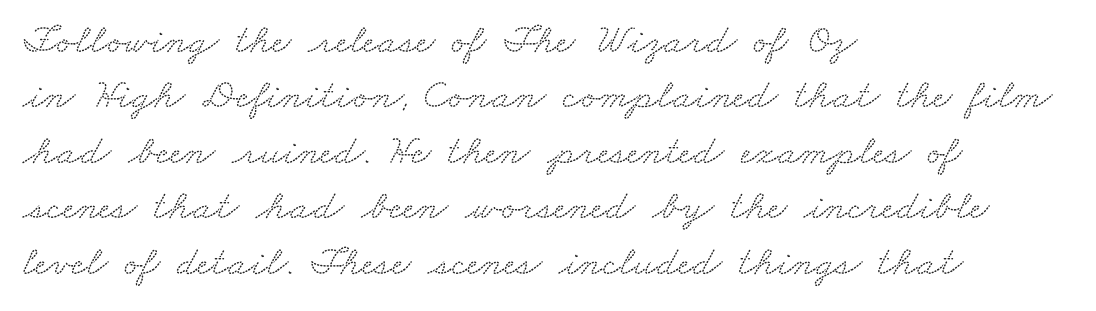
The image shows 42 px wide serif type; set left-aligned, normal line spacing (1.32x), normal letter spacing, not underlined; low stroke contrast and a small x-height.
